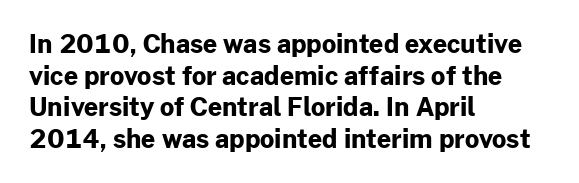
Q: Is the text bold? A: Yes.
Q: Is the text italic (slanted)? A: No, it is upright.
Q: Is the text underlined? A: No.
Q: How is the paragraph aligned? A: Left-aligned.
Q: Is the spacing between letters normal or unusually wide? A: Normal.
Q: Is the spacing between lines tight, normal or loose? A: Normal.
